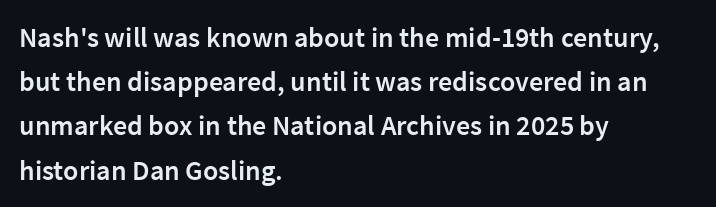
The image shows 28 px semibold sans-serif type, upright; set left-aligned, normal line spacing (1.58x), normal letter spacing, not underlined; low stroke contrast and a medium x-height.
